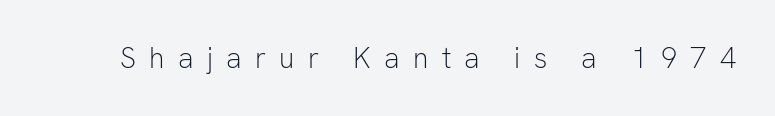
Q: Is the text bold? A: No.
Q: Is the text italic (slanted)? A: No, it is upright.
Q: Is the typeface a serif or a sans-serif typeface? A: Sans-serif.
Q: Is the text underlined? A: No.
Q: Is the spacing between letters normal or unusually wide? A: Unusually wide.
Q: Width (condensed, normal, or wide)? A: Normal.
Q: Stroke contrast? A: Low.
Q: x-height? A: Medium.
Q: Monospaced? A: No.
